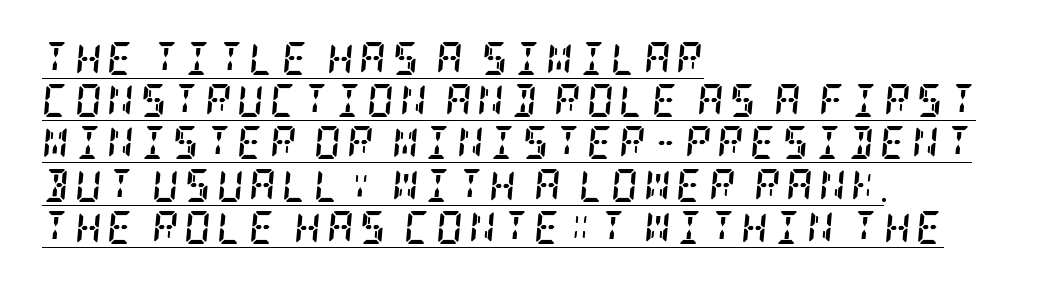
The rendering applies a slant to the glyphs. A classic flush-left, rag-right setting is used for this passage. Looks like someone drew a line under every word here. These lines are composed in type with serifs. I'd describe the lettering as bold — thick and assertive.
